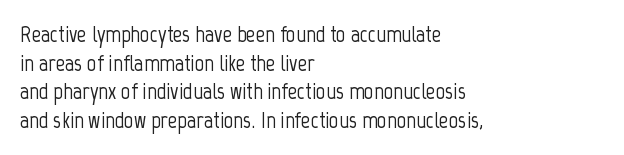
Quick note: not italic, upright. The letters sit at their default tracking, neither squeezed nor spread. The space between consecutive lines is moderate. This sample is left-justified, so line endings fall wherever the words run out. The string is rendered with underlining switched off.
